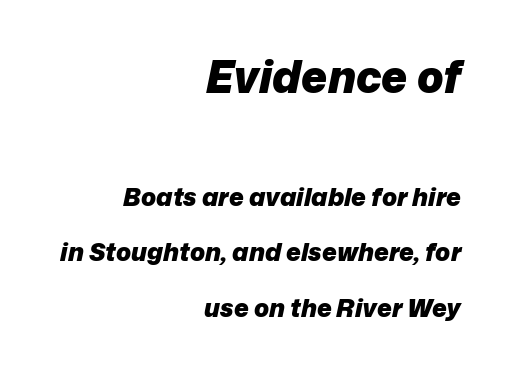
Q: Is the text bold? A: Yes.
Q: Is the text italic (slanted)? A: Yes, it leans right by about 12 degrees.
Q: Is the text underlined? A: No.
Q: How is the paragraph aligned? A: Right-aligned.
Q: Is the spacing between letters normal or unusually wide? A: Normal.
Q: Is the spacing between lines tight, normal or loose? A: Loose.
Q: Which block of text is set in a larger size, the first (top) or the second (bottom)? A: The first (top) one.
Q: Width (condensed, normal, or wide)? A: Normal.
Q: Stroke contrast? A: Low.
Q: x-height? A: Medium.
Q: Monospaced? A: No.
